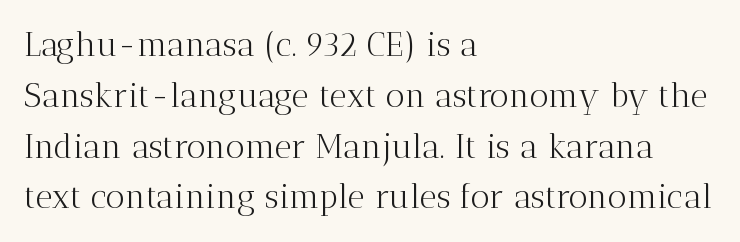
Q: Is the text bold? A: No.
Q: Is the text italic (slanted)? A: No, it is upright.
Q: Is the typeface a serif or a sans-serif typeface? A: Serif.
Q: Is the text underlined? A: No.
Q: How is the paragraph aligned? A: Left-aligned.
Q: Is the spacing between letters normal or unusually wide? A: Normal.
Q: Is the spacing between lines tight, normal or loose? A: Normal.
Q: Width (condensed, normal, or wide)? A: Normal.
Q: Stroke contrast? A: Medium.
Q: x-height? A: Medium.
Q: Monospaced? A: No.
